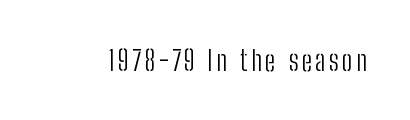
This is the regular roman posture of the typeface. Type without underlining. Caption: face not bold, strokes unweighted. Spacing verdict: proportional, widths tailored to each character. The glyphs in this specimen are sans serif.
